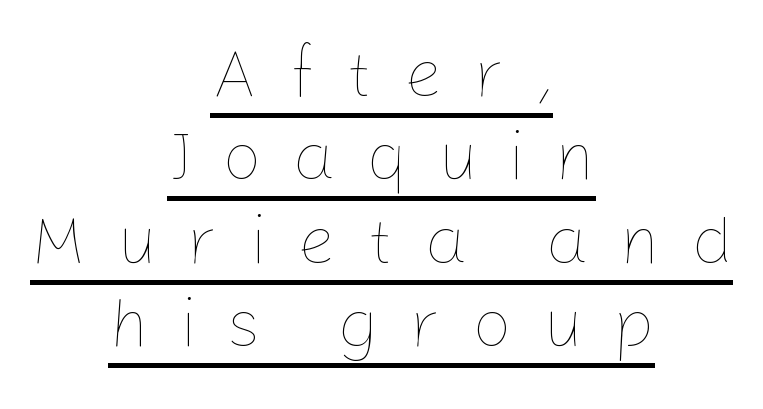
The strokes are not fattened; the text isn't bold. This sample has the flowing, uneven cadence of proportional lettering. Reading down the block, each line starts at a different indent, mirrored at its end. Honestly, the letter spacing is so wide it's the main thing you notice. This is roman type, the default non-slanted kind. The words here are underlined.
